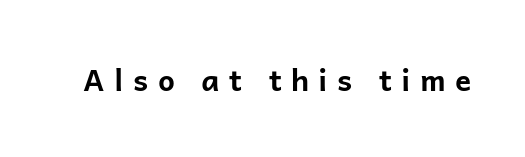
{"serif": "no", "italic": "no", "bold": "yes", "weight": "bold", "width": "normal", "stroke_contrast": "low", "x_height": "medium", "monospaced": "no", "underline": "no", "letter_spacing": "wide", "letter_spacing_em": 0.31, "glyph_px": 30}
